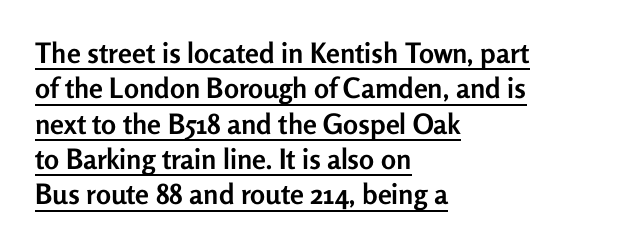
A student would call this left alignment; a typographer would say flush left, rag right. Compared with typical body copy, the letter spacing here is the same. Leading matches the norm, producing a regular column. Do the letters lean? They stand straight. The passage shown is underscored from start to finish. The face used here is a sans, in the tradition of grotesques and geometrics.
